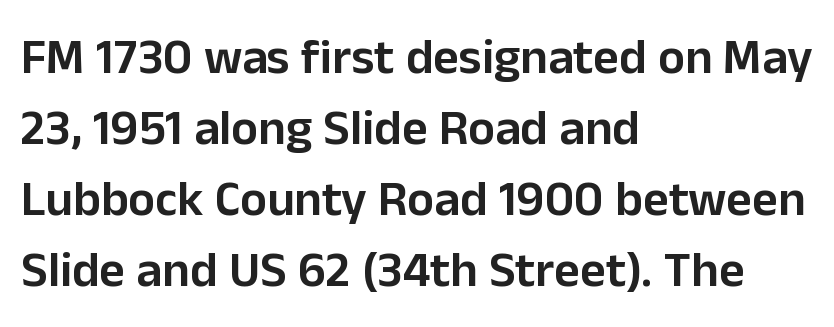
Students, this is semibold: more ink than regular, less than bold. Rendered with straight, roman letterforms. The passage shown is typed in a proportional face where columns would drift. Does the copy run flush right? No — it runs flush left.
